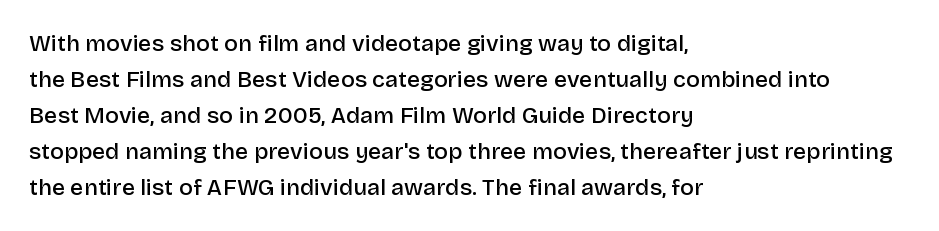
The image shows 23 px text type, upright; set left-aligned, normal line spacing (1.56x), normal letter spacing, not underlined.
